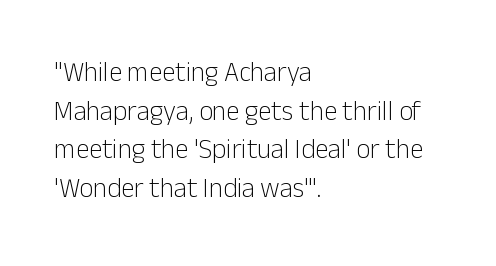
The image shows 27 px text type, upright; set left-aligned, normal line spacing (1.43x), normal letter spacing, not underlined.
